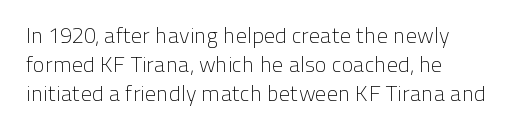
{"italic": "no", "bold": "no", "underline": "no", "align": "left", "line_spacing": "normal", "line_spacing_ratio": 1.32, "letter_spacing": "normal", "letter_spacing_em": 0.0, "glyph_px": 22}
